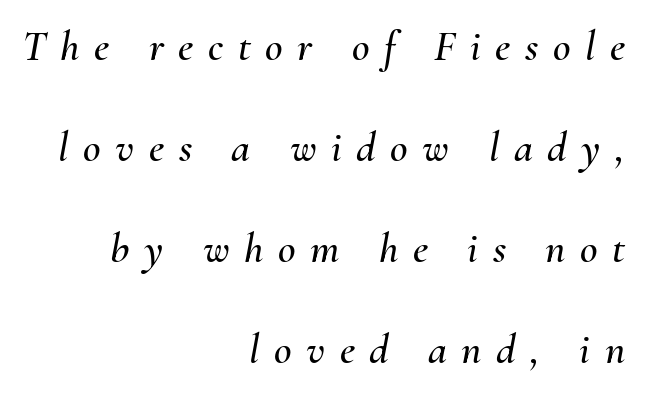
Just letters on the line, the space beneath them empty. Do the characters align in a grid? No, the font is proportional. Display-style spreading of the glyphs; the letterfit is very open. The rendering uses a large line-height, opening up the rows. Each line ends at the same right margin while the left side varies. Tall strokes in this sample are angled rather than plumb.
